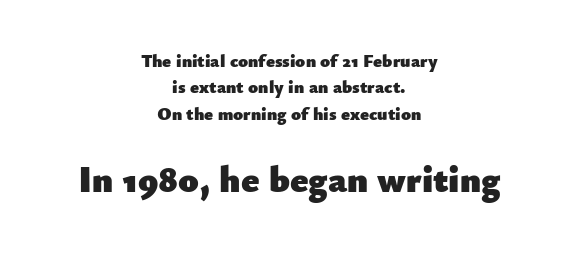
Q: Is the text bold? A: Yes.
Q: Is the text italic (slanted)? A: No, it is upright.
Q: Is the typeface a serif or a sans-serif typeface? A: Sans-serif.
Q: Is the text underlined? A: No.
Q: How is the paragraph aligned? A: Centered.
Q: Is the spacing between letters normal or unusually wide? A: Normal.
Q: Is the spacing between lines tight, normal or loose? A: Normal.
Q: Which block of text is set in a larger size, the first (top) or the second (bottom)? A: The second (bottom) one.
Q: Width (condensed, normal, or wide)? A: Normal.
Q: Stroke contrast? A: Low.
Q: x-height? A: Small.
Q: Monospaced? A: No.
